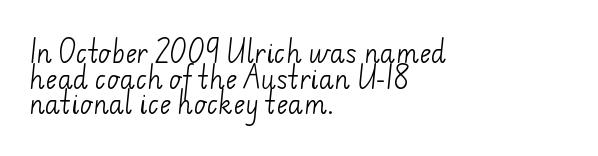
Q: Is the text bold? A: No.
Q: Is the text underlined? A: No.
Q: How is the paragraph aligned? A: Left-aligned.
Q: Is the spacing between letters normal or unusually wide? A: Normal.
Q: Is the spacing between lines tight, normal or loose? A: Tight.
